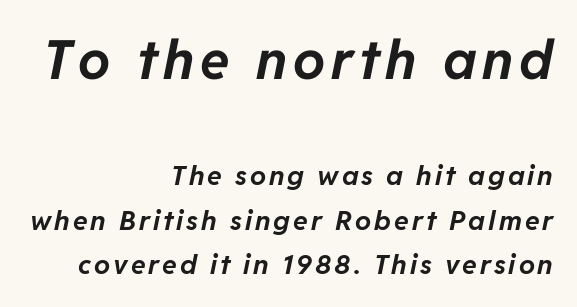
{"italic": "yes", "lean": "right", "slant_degrees": 11, "bold": "yes", "weight": "bold", "width": "normal", "stroke_contrast": "low", "x_height": "medium", "monospaced": "no", "underline": "no", "align": "right", "line_spacing": "normal", "line_spacing_ratio": 1.66, "larger_block": "first", "size_ratio": 2.0, "glyph_px": 54}
